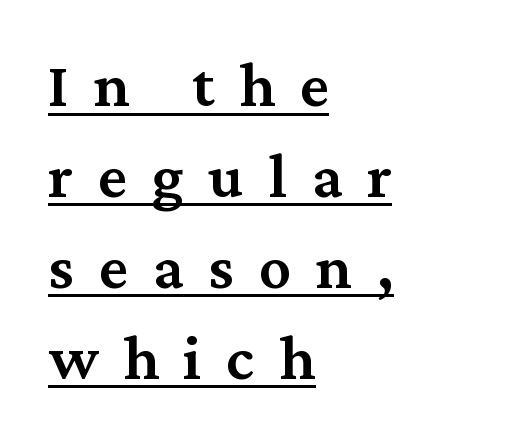
{"serif": "yes", "italic": "no", "bold": "semi", "weight": "semibold", "width": "normal", "stroke_contrast": "medium", "x_height": "medium", "monospaced": "no", "underline": "yes", "align": "left", "line_spacing": "normal", "line_spacing_ratio": 1.42, "letter_spacing": "wide", "letter_spacing_em": 0.39, "glyph_px": 64}
